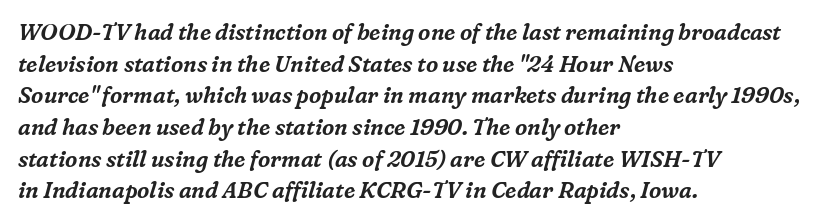
{"italic": "yes", "lean": "right", "slant_degrees": 16, "underline": "no", "align": "left", "line_spacing": "normal", "line_spacing_ratio": 1.44, "letter_spacing": "normal", "letter_spacing_em": 0.0, "glyph_px": 22}
